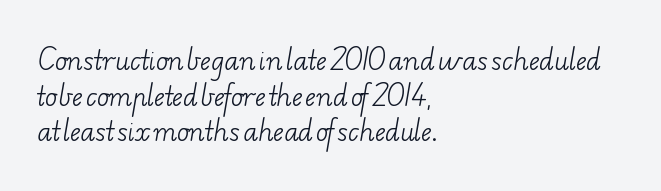
Q: Is the text bold? A: No.
Q: Is the text underlined? A: No.
Q: How is the paragraph aligned? A: Left-aligned.
Q: Is the spacing between letters normal or unusually wide? A: Normal.
Q: Is the spacing between lines tight, normal or loose? A: Normal.
